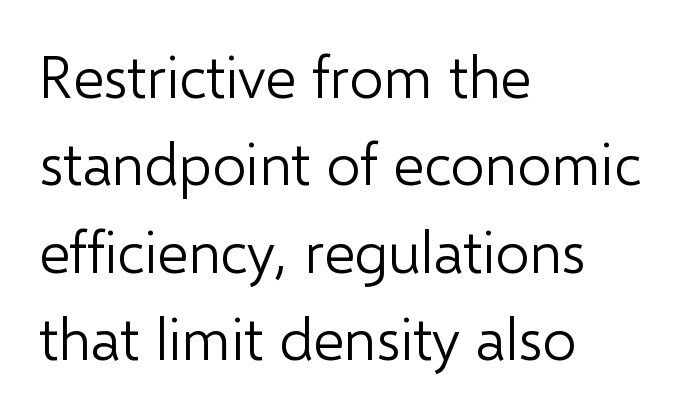
Q: Is the text bold? A: No.
Q: Is the text italic (slanted)? A: No, it is upright.
Q: Is the typeface a serif or a sans-serif typeface? A: Sans-serif.
Q: Is the text underlined? A: No.
Q: How is the paragraph aligned? A: Left-aligned.
Q: Is the spacing between letters normal or unusually wide? A: Normal.
Q: Is the spacing between lines tight, normal or loose? A: Normal.
Q: Width (condensed, normal, or wide)? A: Normal.
Q: Stroke contrast? A: Low.
Q: x-height? A: Medium.
Q: Monospaced? A: No.
